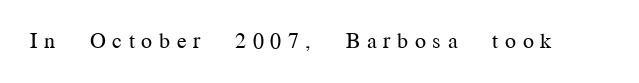
{"italic": "no", "bold": "no", "underline": "no", "letter_spacing": "wide", "letter_spacing_em": 0.3, "glyph_px": 22}
